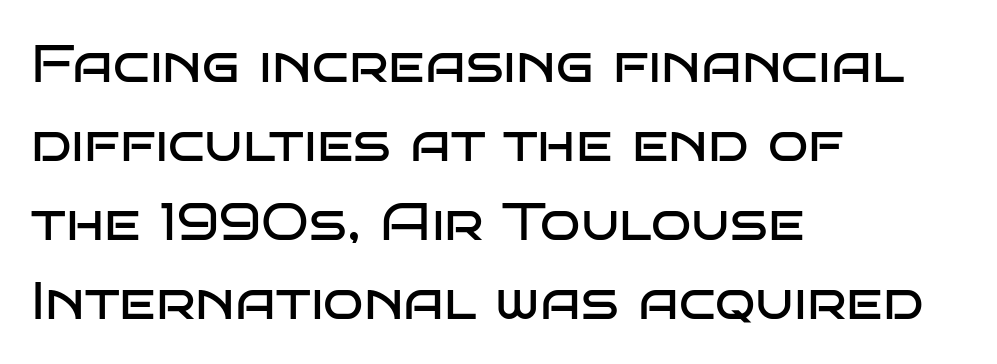
Q: Is the text bold? A: No.
Q: Is the text italic (slanted)? A: No, it is upright.
Q: Is the typeface a serif or a sans-serif typeface? A: Sans-serif.
Q: Is the text underlined? A: No.
Q: How is the paragraph aligned? A: Left-aligned.
Q: Is the spacing between letters normal or unusually wide? A: Normal.
Q: Is the spacing between lines tight, normal or loose? A: Normal.
Q: Width (condensed, normal, or wide)? A: Wide.
Q: Stroke contrast? A: Low.
Q: x-height? A: Large.
Q: Monospaced? A: No.
